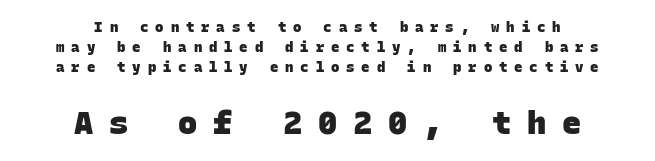
Summary of vertical rhythm: regular, with standard interline spacing. Think of a typewriter: that constant character pitch is what you see here. The face used here appears at its bigger size in the lower chunk. Is this a sans? Yes — the strokes have no serifs.
